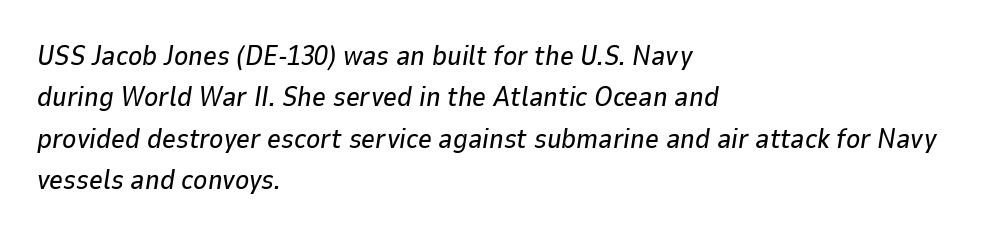
Q: Is the text italic (slanted)? A: Yes, it leans right by about 9 degrees.
Q: Is the text underlined? A: No.
Q: How is the paragraph aligned? A: Left-aligned.
Q: Is the spacing between letters normal or unusually wide? A: Normal.
Q: Is the spacing between lines tight, normal or loose? A: Normal.
